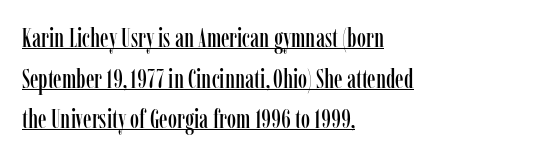
{"italic": "no", "underline": "yes", "align": "left", "line_spacing": "normal", "line_spacing_ratio": 1.56, "letter_spacing": "normal", "letter_spacing_em": 0.0, "glyph_px": 26}
